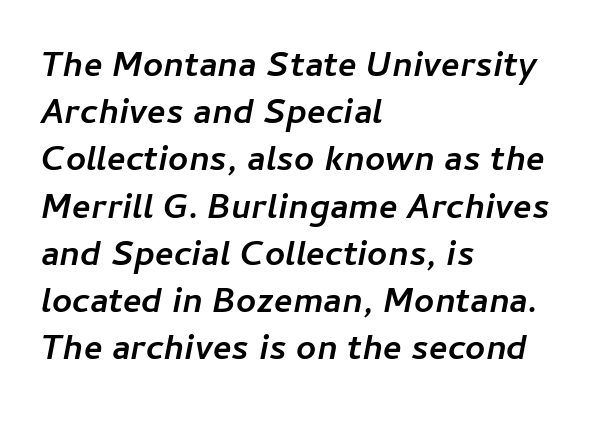
The typography opts for an oblique posture over an upright one. What weight is shown? A full bold with thick strokes. The letters advance in unequal steps, a hallmark of proportional type. Words float on clear page, feet unadorned.
